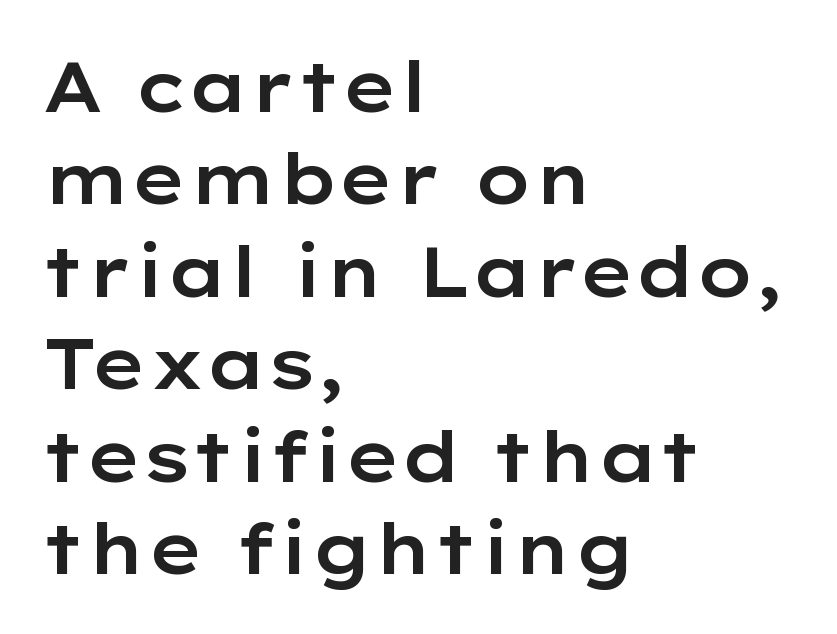
Has an underline been added? It has not. Quick note: not italic, upright. The font family rendered here belongs to the sans-serif group. Each new line begins a customary step beneath the previous one. Tracking here is standard; glyphs follow each other at the usual distance.
